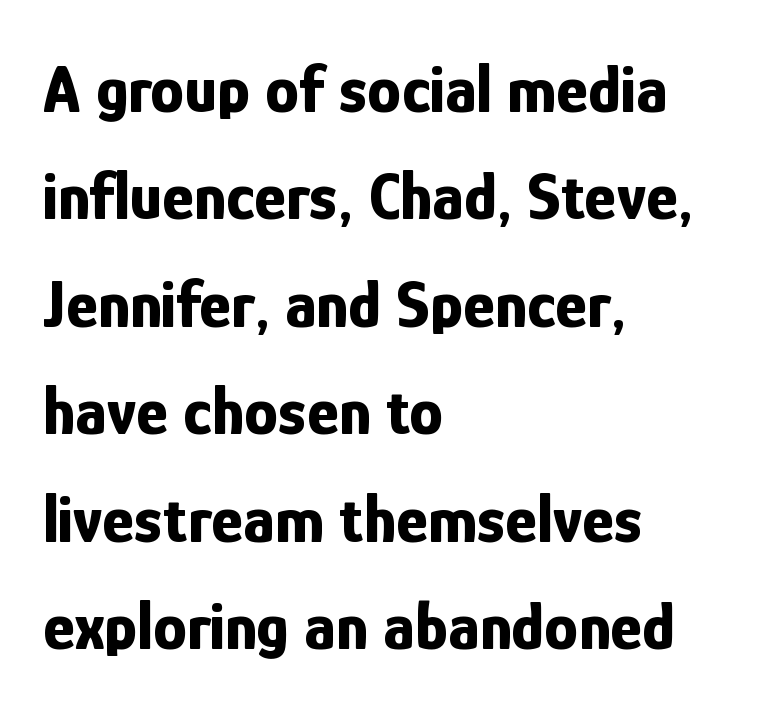
The image shows 68 px bold, condensed sans-serif type, upright; set left-aligned, normal line spacing (1.58x), normal letter spacing, not underlined; low stroke contrast and a medium x-height.
